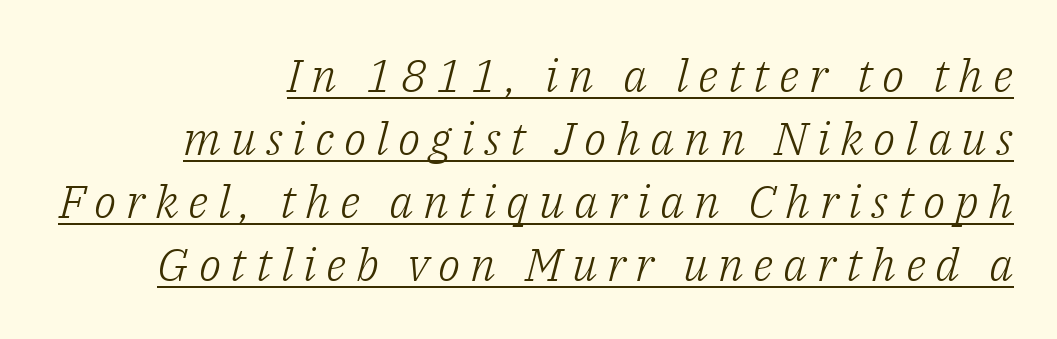
The image shows 46 px light serif type, italic (leaning right); set right-aligned, normal line spacing (1.37x), unusually wide letter spacing (+0.21 em), underlined; low stroke contrast and a medium x-height.
